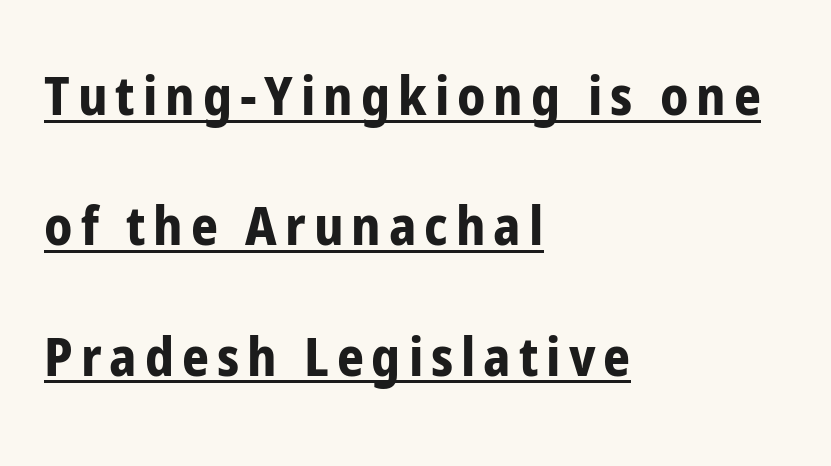
Q: Is the text bold? A: Yes.
Q: Is the text italic (slanted)? A: No, it is upright.
Q: Is the typeface a serif or a sans-serif typeface? A: Sans-serif.
Q: Is the text underlined? A: Yes.
Q: How is the paragraph aligned? A: Left-aligned.
Q: Is the spacing between lines tight, normal or loose? A: Loose.
Q: Width (condensed, normal, or wide)? A: Condensed.
Q: Stroke contrast? A: Low.
Q: x-height? A: Medium.
Q: Monospaced? A: No.
